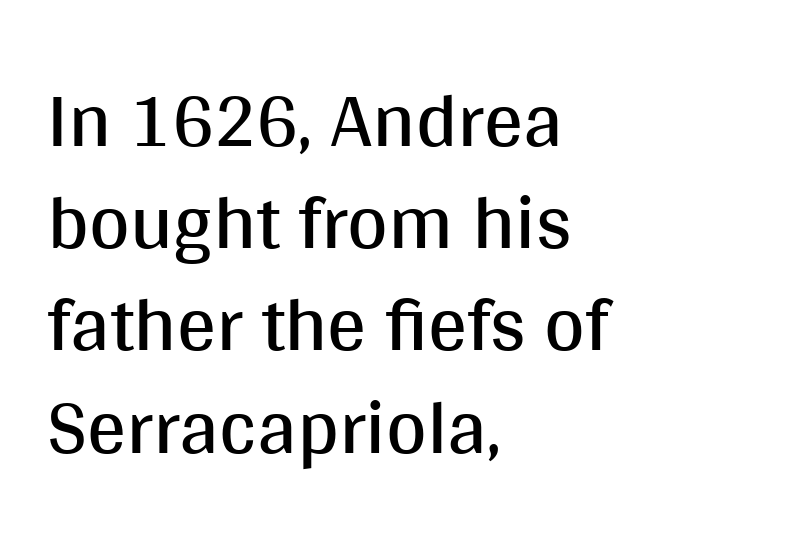
Beneath every word, the page is bare. The text block is weighted toward the left margin, trailing off unevenly rightward. In terms of letterspacing, this is plain default setting. Each letter keeps its own natural width here, so spacing adapts to shape. Weight: in the light-to-regular range.
